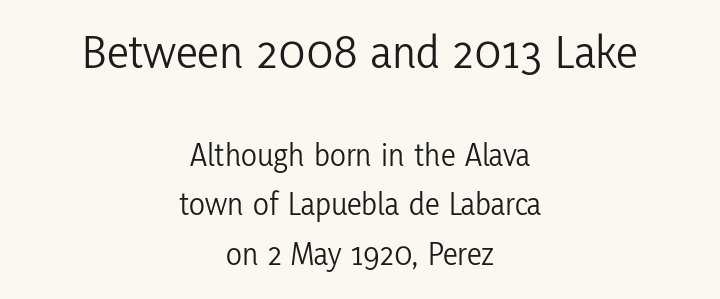
Q: Is the text bold? A: No.
Q: Is the text italic (slanted)? A: No, it is upright.
Q: Is the typeface a serif or a sans-serif typeface? A: Sans-serif.
Q: Is the text underlined? A: No.
Q: How is the paragraph aligned? A: Centered.
Q: Is the spacing between letters normal or unusually wide? A: Normal.
Q: Is the spacing between lines tight, normal or loose? A: Normal.
Q: Which block of text is set in a larger size, the first (top) or the second (bottom)? A: The first (top) one.
Q: Width (condensed, normal, or wide)? A: Condensed.
Q: Stroke contrast? A: Low.
Q: x-height? A: Medium.
Q: Monospaced? A: No.
